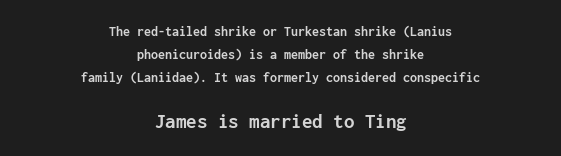
{"italic": "no", "bold": "yes", "underline": "no", "align": "center", "line_spacing": "normal", "line_spacing_ratio": 1.65, "letter_spacing": "normal", "letter_spacing_em": 0.0, "larger_block": "second", "size_ratio": 1.5, "glyph_px": 21}
